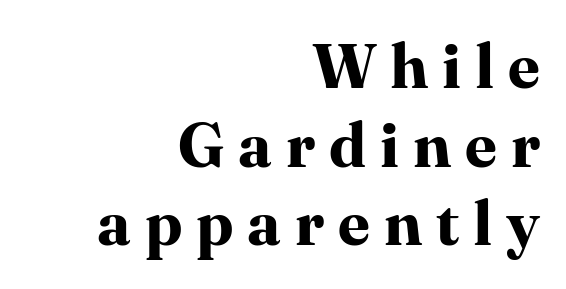
{"serif": "yes", "italic": "no", "bold": "yes", "weight": "bold", "width": "normal", "stroke_contrast": "high", "x_height": "medium", "monospaced": "no", "underline": "no", "align": "right", "line_spacing": "normal", "line_spacing_ratio": 1.25, "letter_spacing": "wide", "letter_spacing_em": 0.22, "glyph_px": 63}
